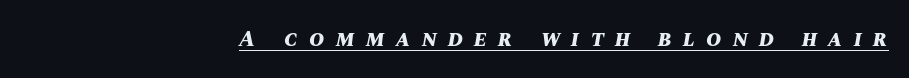
The image shows 23 px bold type, italic (leaning right); set right-aligned, unusually wide letter spacing (+0.49 em), underlined.
